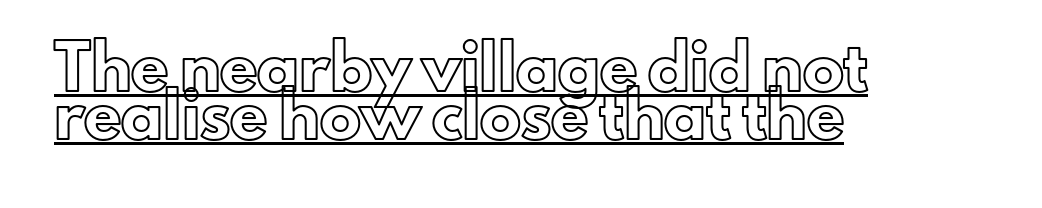
Like a heading marked for emphasis, these lines bear an underscore. Vertical strokes here are truly vertical. Inter-character spacing is left at the font's built-in metrics. These lines are rendered in a variable-pitch font. The rendering anchors every line to the left-hand side.
